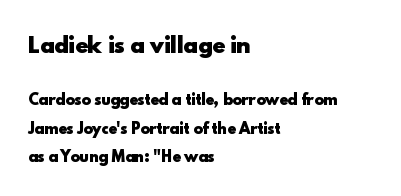
{"italic": "no", "bold": "yes", "underline": "no", "align": "left", "line_spacing": "loose", "line_spacing_ratio": 2.05, "letter_spacing": "normal", "letter_spacing_em": 0.0, "larger_block": "first", "size_ratio": 1.5, "glyph_px": 21}
